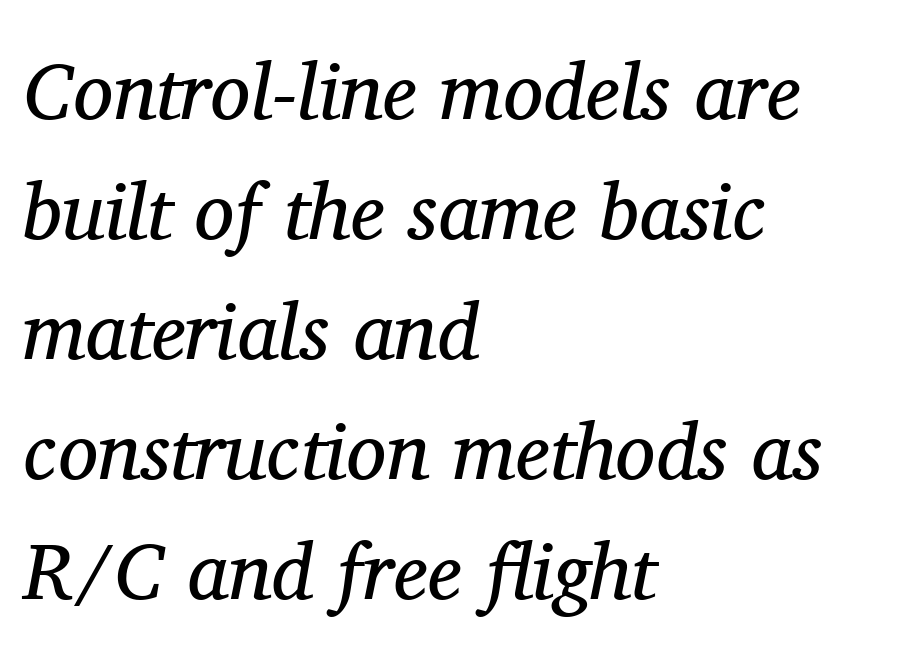
Q: Is the text bold? A: No.
Q: Is the text italic (slanted)? A: Yes, it leans right by about 11 degrees.
Q: Is the typeface a serif or a sans-serif typeface? A: Serif.
Q: Is the text underlined? A: No.
Q: How is the paragraph aligned? A: Left-aligned.
Q: Is the spacing between letters normal or unusually wide? A: Normal.
Q: Is the spacing between lines tight, normal or loose? A: Normal.
Q: Width (condensed, normal, or wide)? A: Normal.
Q: Stroke contrast? A: Medium.
Q: x-height? A: Medium.
Q: Monospaced? A: No.
